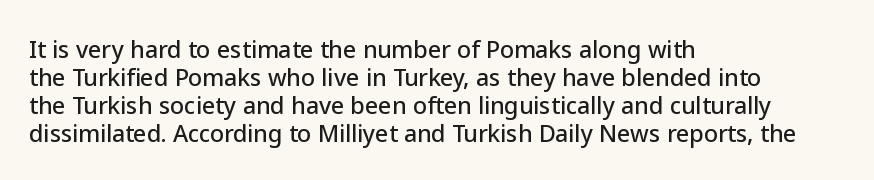
Look at the tracking — it's just the regular setting, nothing added. Caption: multi-line text, flush left, ragged right. Notice how the stems are strictly vertical — no italics here. A clean baseline with only descenders dipping below it.
